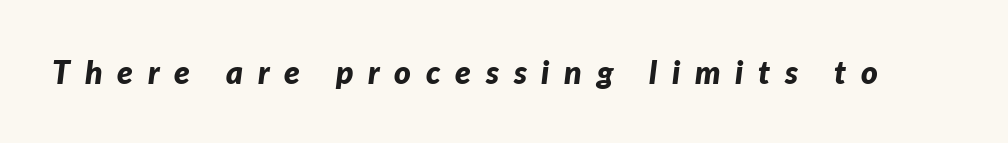
Heavy, bold letterforms. The whole block is typeset with a tilt. Looks like regular typesetting: each glyph gets only the width it needs. Observe the wide spacing: letters keep a clear distance from each other. Rule under the text: the space is simply empty.
